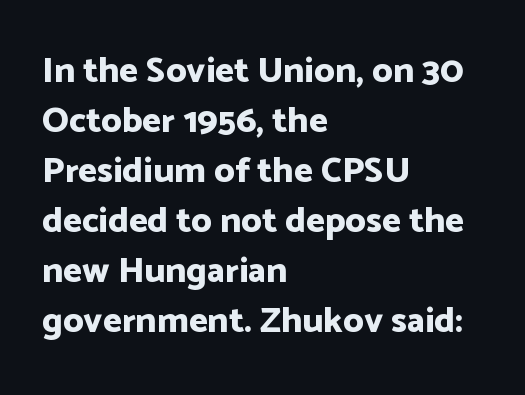
The image shows 36 px bold sans-serif type, upright; set left-aligned, normal line spacing (1.39x), normal letter spacing, not underlined; low stroke contrast and a medium x-height.
